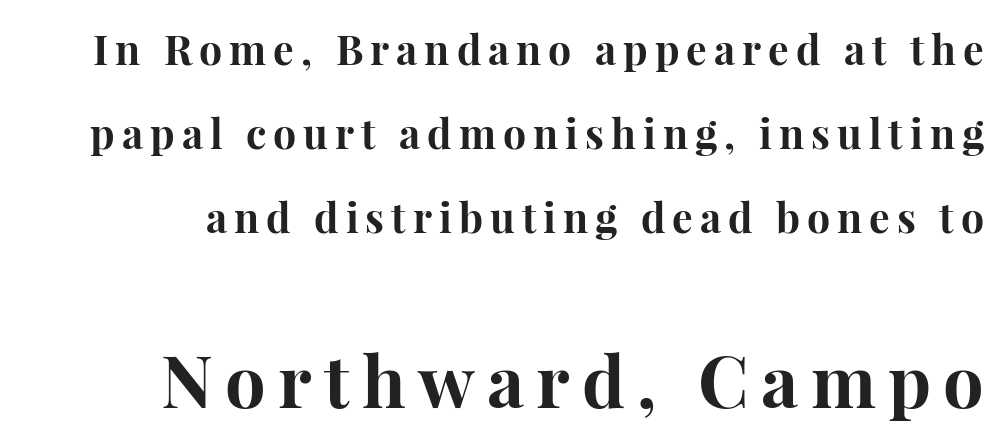
Q: Is the text bold? A: Yes.
Q: Is the text italic (slanted)? A: No, it is upright.
Q: Is the typeface a serif or a sans-serif typeface? A: Serif.
Q: Is the text underlined? A: No.
Q: Is the spacing between lines tight, normal or loose? A: Loose.
Q: Which block of text is set in a larger size, the first (top) or the second (bottom)? A: The second (bottom) one.
Q: Width (condensed, normal, or wide)? A: Normal.
Q: Stroke contrast? A: High.
Q: x-height? A: Medium.
Q: Monospaced? A: No.
